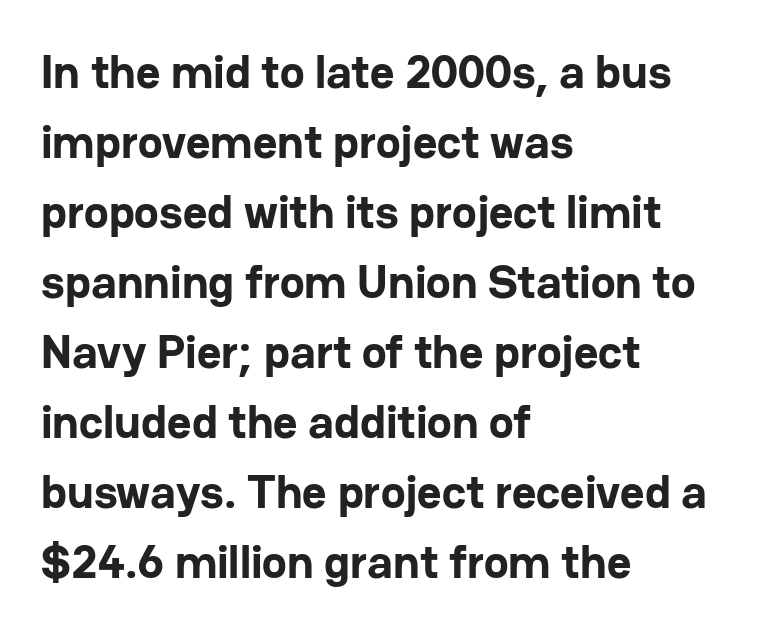
{"serif": "no", "italic": "no", "bold": "yes", "weight": "bold", "width": "normal", "stroke_contrast": "low", "x_height": "medium", "monospaced": "no", "underline": "no", "align": "left", "line_spacing": "normal", "line_spacing_ratio": 1.49, "letter_spacing": "normal", "letter_spacing_em": 0.0, "glyph_px": 47}
